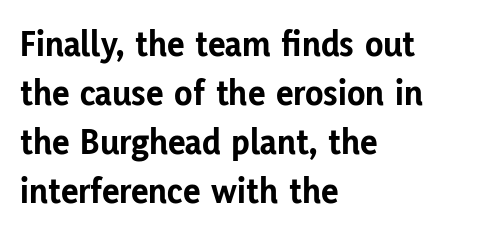
{"serif": "no", "italic": "no", "bold": "yes", "weight": "bold", "width": "normal", "stroke_contrast": "low", "x_height": "medium", "monospaced": "no", "underline": "no", "align": "left", "line_spacing": "normal", "line_spacing_ratio": 1.32, "letter_spacing": "normal", "letter_spacing_em": 0.0, "glyph_px": 37}
